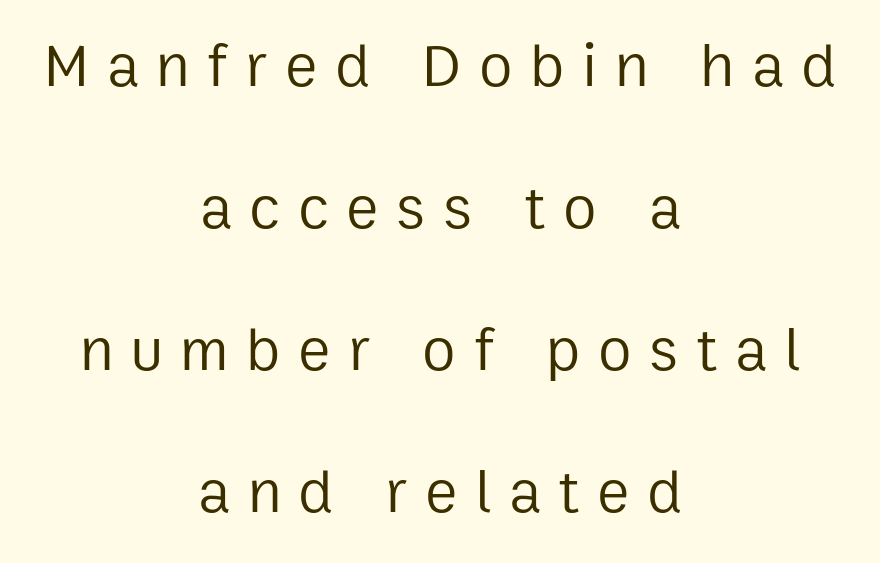
{"serif": "no", "italic": "no", "bold": "no", "weight": "regular", "width": "normal", "stroke_contrast": "low", "x_height": "medium", "monospaced": "no", "underline": "no", "align": "center", "line_spacing": "loose", "line_spacing_ratio": 2.33, "letter_spacing": "wide", "letter_spacing_em": 0.29, "glyph_px": 61}
